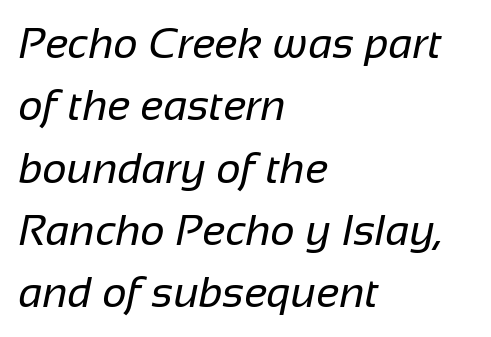
The space beneath each line is pristine and unruled. Baseline-to-baseline distance is the conventional proportion of letter height. Unbolded letterforms with no extra heft. Short and long lines alike share a common starting point at left. Examine the stroke ends and you'll find no serifs. The passage shown is typed in a proportional face where columns would drift.
